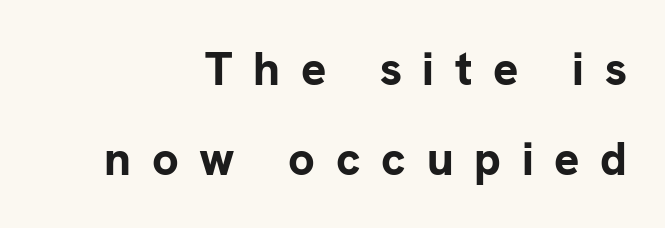
Descenders hang freely into open space. A flush-right, rag-left setting is used for this passage. The glyphs in this specimen are sans serif. Compared with typical body copy, the letter spacing here is much looser. Notice how the stems are strictly vertical — no italics here.
